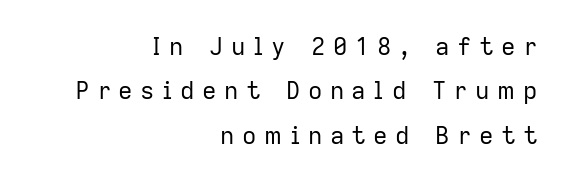
{"italic": "no", "bold": "no", "underline": "no", "align": "right", "line_spacing_ratio": 1.85, "letter_spacing": "wide", "letter_spacing_em": 0.31, "glyph_px": 24}
